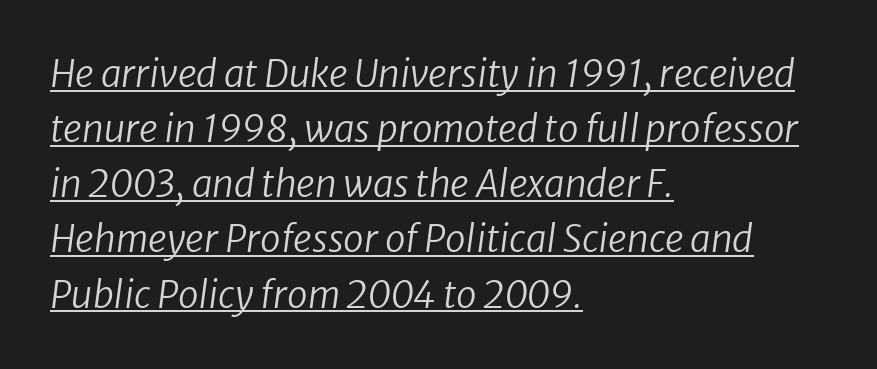
The image shows 37 px regular-weight sans-serif type; set left-aligned, normal line spacing (1.49x), normal letter spacing, underlined; low stroke contrast and a medium x-height.
